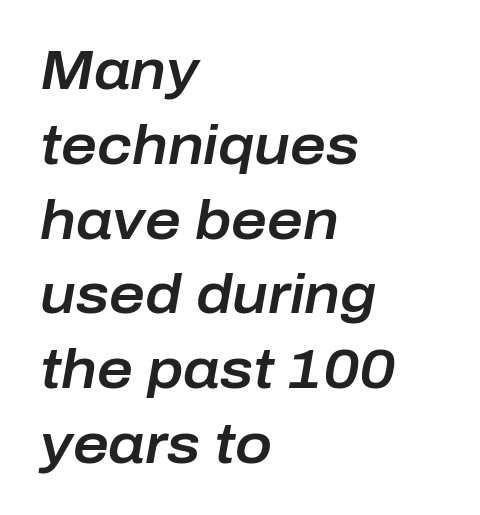
The image shows 55 px text type, italic (leaning right); set left-aligned, normal line spacing (1.36x), normal letter spacing, not underlined; low stroke contrast and a medium x-height.
